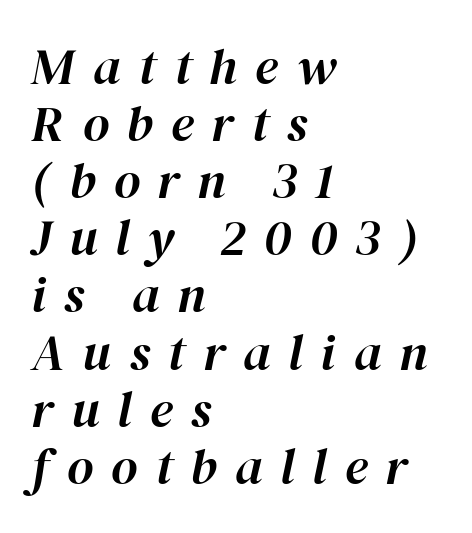
The image shows 51 px text type, italic (leaning right); set left-aligned, tight line spacing (1.12x), unusually wide letter spacing (+0.35 em), not underlined; high stroke contrast and a medium x-height.
